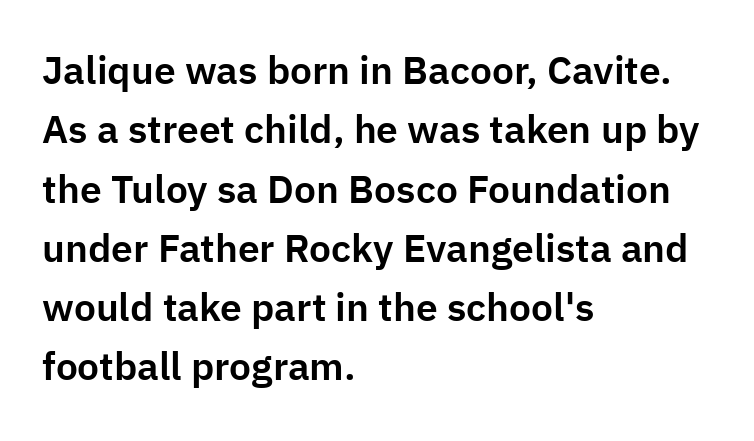
The image shows 39 px sans-serif type, upright; set left-aligned, normal line spacing (1.52x), normal letter spacing, not underlined; low stroke contrast and a medium x-height.
